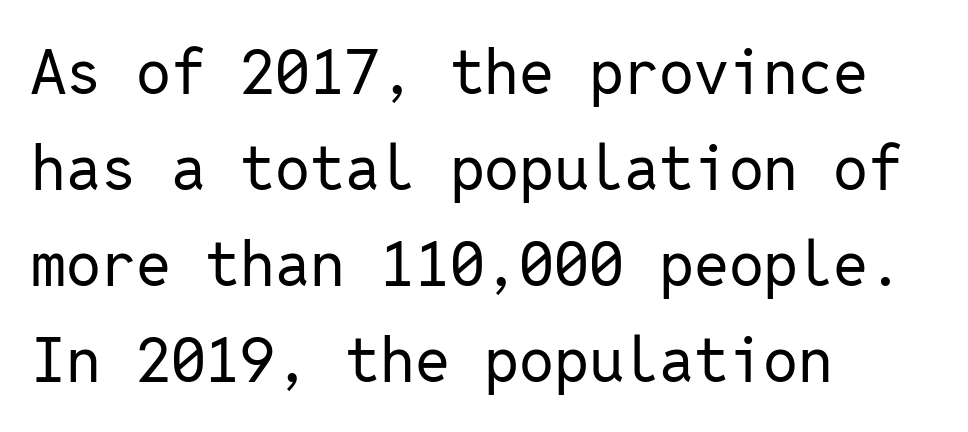
Q: Is the text bold? A: No.
Q: Is the text italic (slanted)? A: No, it is upright.
Q: Is the typeface a serif or a sans-serif typeface? A: Sans-serif.
Q: Is the text underlined? A: No.
Q: How is the paragraph aligned? A: Left-aligned.
Q: Is the spacing between letters normal or unusually wide? A: Normal.
Q: Is the spacing between lines tight, normal or loose? A: Normal.
Q: Width (condensed, normal, or wide)? A: Normal.
Q: Stroke contrast? A: Low.
Q: x-height? A: Medium.
Q: Monospaced? A: Yes.
